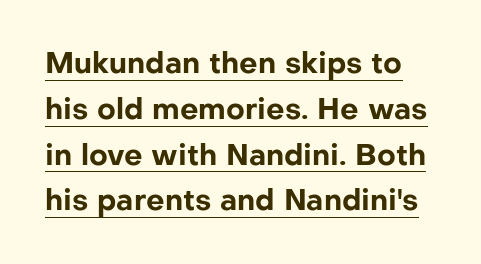
Q: Is the text bold? A: Yes.
Q: Is the text italic (slanted)? A: No, it is upright.
Q: Is the typeface a serif or a sans-serif typeface? A: Sans-serif.
Q: Is the text underlined? A: Yes.
Q: Is the spacing between letters normal or unusually wide? A: Normal.
Q: Is the spacing between lines tight, normal or loose? A: Normal.
Q: Width (condensed, normal, or wide)? A: Normal.
Q: Stroke contrast? A: Low.
Q: x-height? A: Medium.
Q: Monospaced? A: No.
